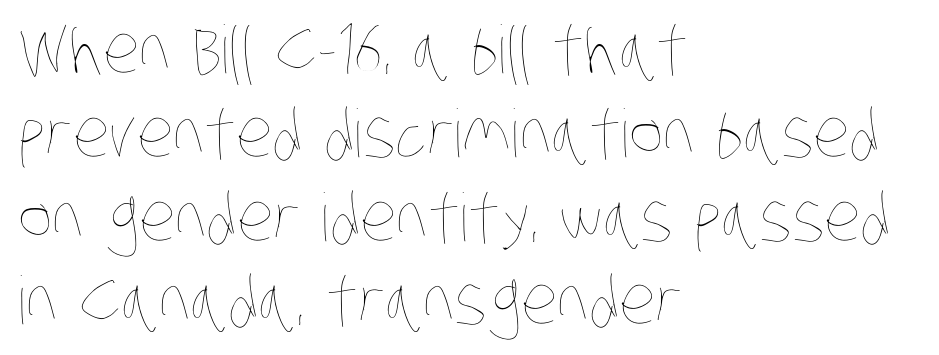
Looks like regular typesetting: each glyph gets only the width it needs. Each word holds together tightly as a unit, with standard inter-letter gaps. Only glyphs here, with clear space below each row. Vertical stems look standard width or narrower in stroke. Caption: multi-line text, flush left, ragged right. The designer left line spacing at the default.
